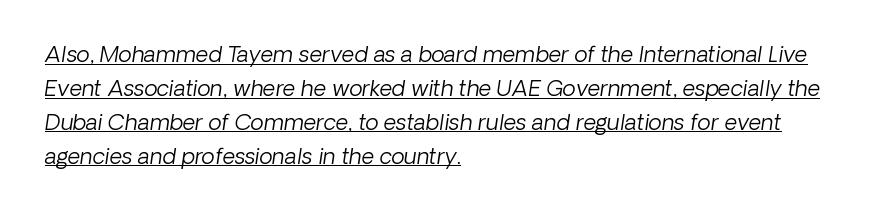
The image shows 22 px text type; set left-aligned, normal line spacing (1.54x), normal letter spacing, underlined.
